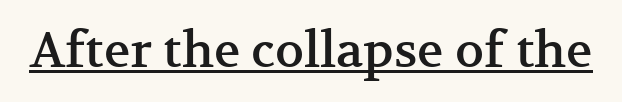
The image shows 49 px serif type, upright; set normal letter spacing, underlined; medium stroke contrast and a medium x-height.
